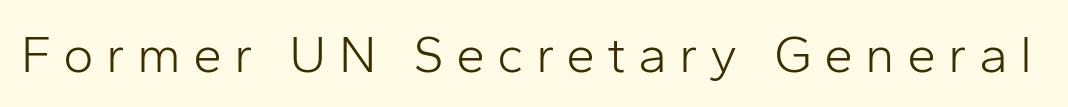
{"serif": "no", "italic": "no", "bold": "no", "weight": "light", "width": "normal", "stroke_contrast": "low", "x_height": "medium", "monospaced": "no", "underline": "no", "letter_spacing": "wide", "letter_spacing_em": 0.23, "glyph_px": 52}
